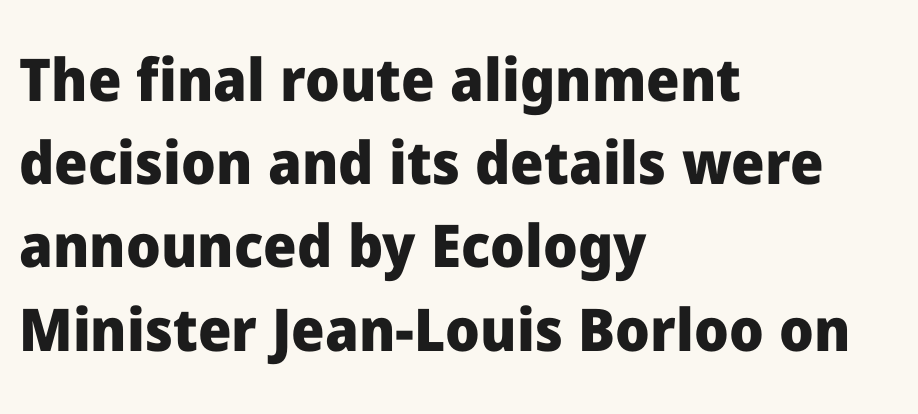
{"serif": "no", "italic": "no", "bold": "yes", "weight": "heavy", "width": "normal", "stroke_contrast": "low", "x_height": "medium", "monospaced": "no", "underline": "no", "align": "left", "line_spacing": "normal", "line_spacing_ratio": 1.41, "letter_spacing": "normal", "letter_spacing_em": 0.0, "glyph_px": 59}
